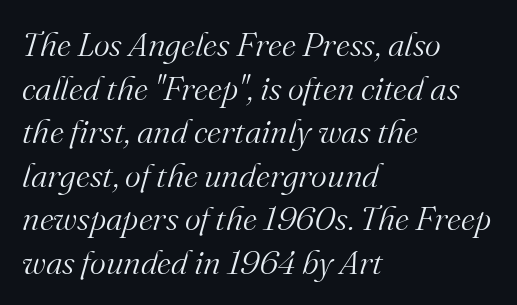
Q: Is the text bold? A: No.
Q: Is the text italic (slanted)? A: Yes, it leans right by about 16 degrees.
Q: Is the typeface a serif or a sans-serif typeface? A: Serif.
Q: Is the text underlined? A: No.
Q: How is the paragraph aligned? A: Left-aligned.
Q: Is the spacing between letters normal or unusually wide? A: Normal.
Q: Is the spacing between lines tight, normal or loose? A: Normal.
Q: Width (condensed, normal, or wide)? A: Normal.
Q: Stroke contrast? A: Medium.
Q: x-height? A: Small.
Q: Monospaced? A: No.
